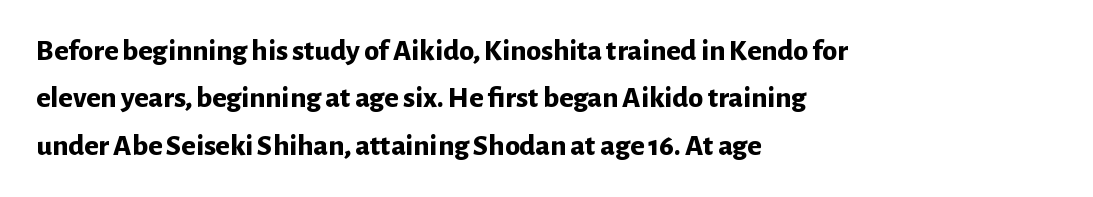
The image shows 30 px bold sans-serif type, upright; set left-aligned, normal line spacing (1.58x), normal letter spacing, not underlined; low stroke contrast and a medium x-height.
